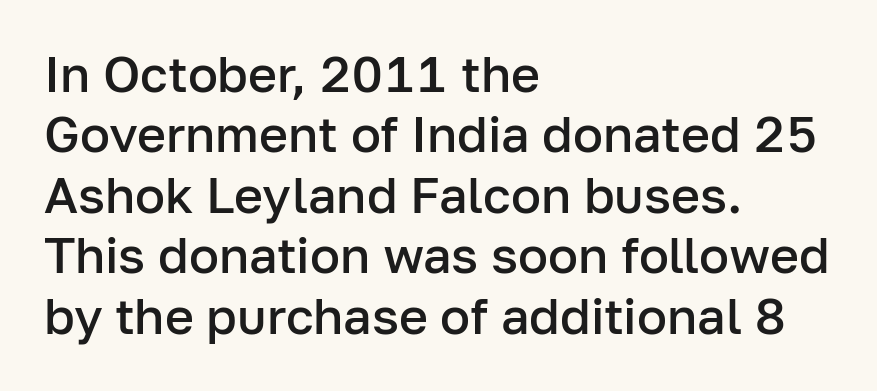
The image shows 50 px semibold sans-serif type, upright; set left-aligned, line spacing 1.21x, normal letter spacing, not underlined; low stroke contrast and a medium x-height.
